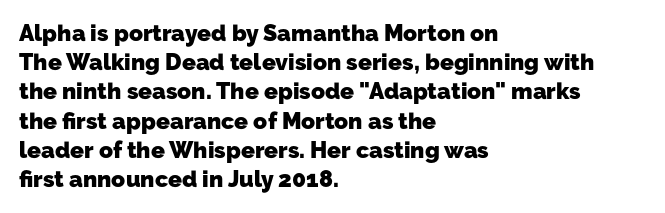
Q: Is the text bold? A: Yes.
Q: Is the text underlined? A: No.
Q: How is the paragraph aligned? A: Left-aligned.
Q: Is the spacing between letters normal or unusually wide? A: Normal.
Q: Is the spacing between lines tight, normal or loose? A: Normal.
